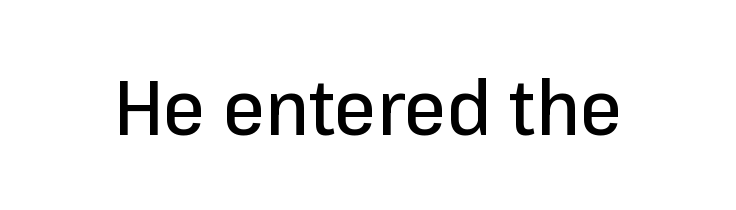
Q: Is the text italic (slanted)? A: No, it is upright.
Q: Is the typeface a serif or a sans-serif typeface? A: Sans-serif.
Q: Is the text underlined? A: No.
Q: Is the spacing between letters normal or unusually wide? A: Normal.
Q: Width (condensed, normal, or wide)? A: Normal.
Q: Stroke contrast? A: Low.
Q: x-height? A: Medium.
Q: Monospaced? A: No.
